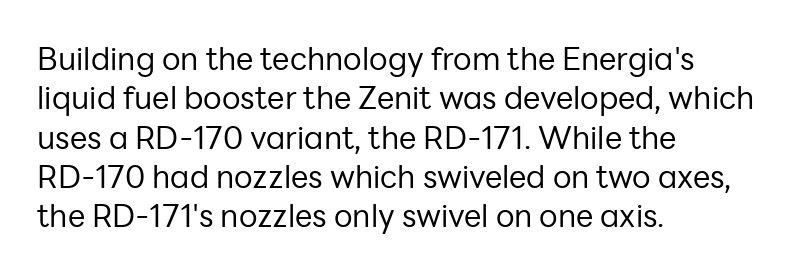
The image shows 31 px regular-weight sans-serif type, upright; set left-aligned, normal line spacing (1.27x), normal letter spacing, not underlined; low stroke contrast and a medium x-height.
